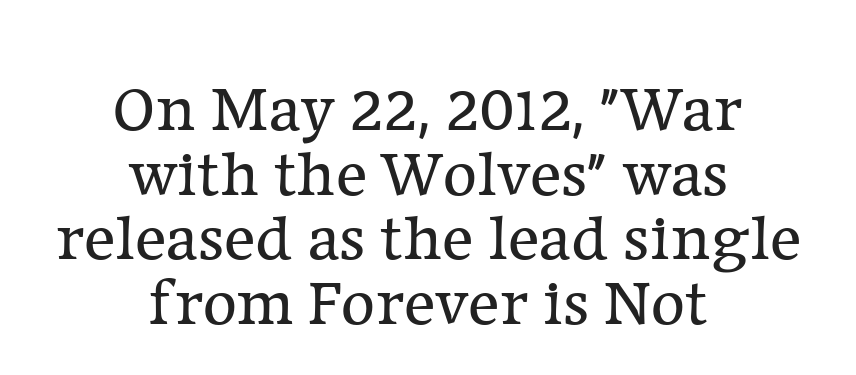
Q: Is the text bold? A: No.
Q: Is the text italic (slanted)? A: No, it is upright.
Q: Is the typeface a serif or a sans-serif typeface? A: Serif.
Q: Is the text underlined? A: No.
Q: How is the paragraph aligned? A: Centered.
Q: Is the spacing between letters normal or unusually wide? A: Normal.
Q: Is the spacing between lines tight, normal or loose? A: Tight.
Q: Width (condensed, normal, or wide)? A: Normal.
Q: Stroke contrast? A: Low.
Q: x-height? A: Medium.
Q: Monospaced? A: No.
